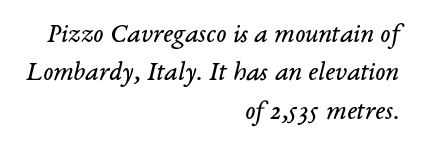
The image shows 27 px text type, italic (leaning right); set right-aligned, normal line spacing (1.42x), normal letter spacing, not underlined.
